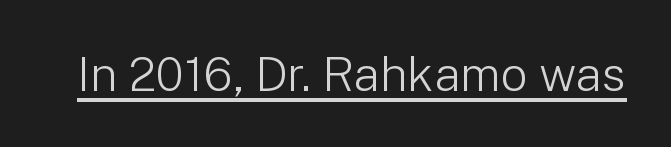
{"serif": "no", "italic": "no", "bold": "no", "weight": "light", "width": "normal", "stroke_contrast": "low", "x_height": "medium", "monospaced": "no", "underline": "yes", "letter_spacing": "normal", "letter_spacing_em": 0.0, "glyph_px": 48}
